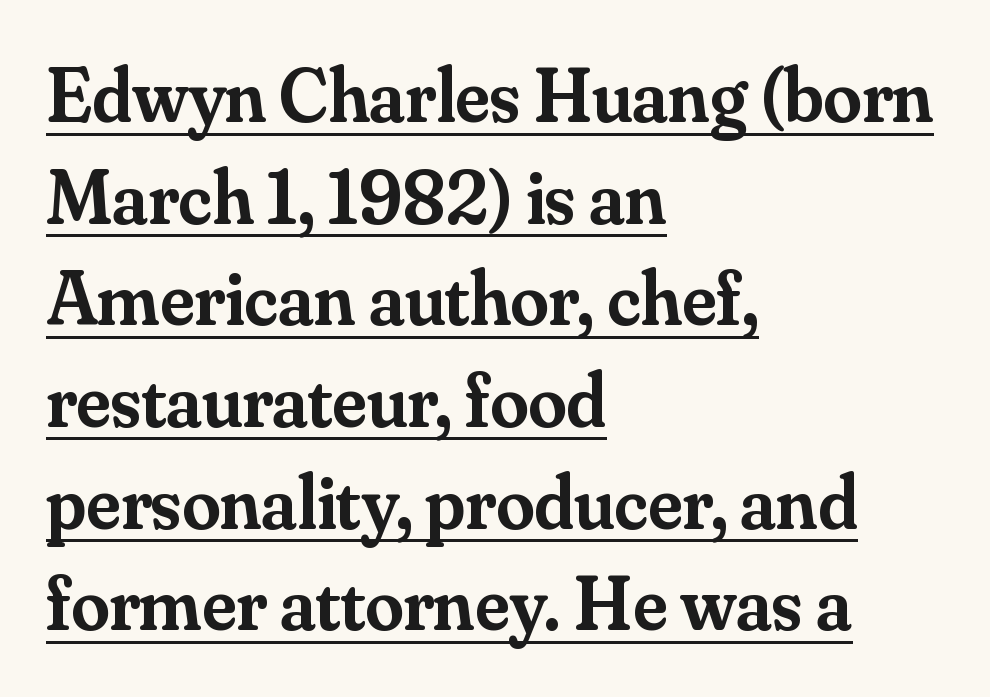
The image shows 77 px semibold serif type, upright; set left-aligned, normal line spacing (1.32x), normal letter spacing, underlined; medium stroke contrast and a small x-height.
